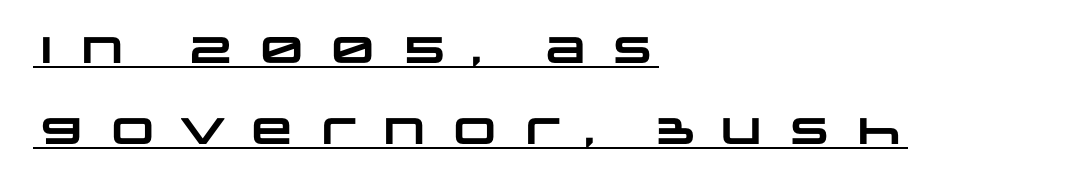
The image shows 37 px heavy, wide sans-serif type; set left-aligned, loose line spacing (2.18x), unusually wide letter spacing (+0.38 em), underlined; low stroke contrast and a large x-height.
